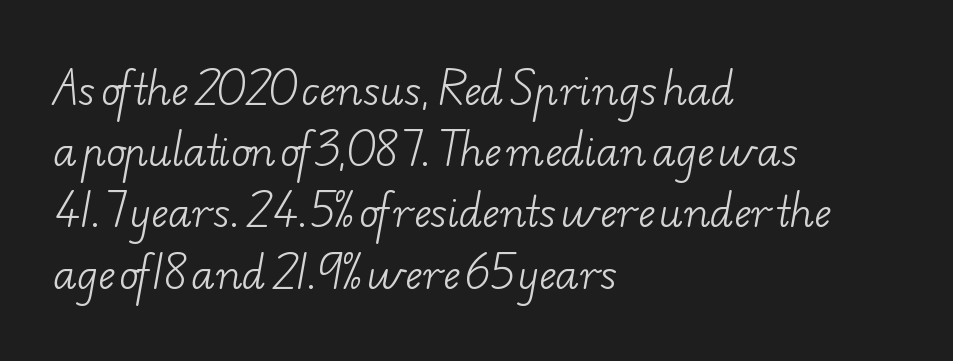
The image shows 40 px light, wide serif type; set left-aligned, normal line spacing (1.53x), normal letter spacing, not underlined; low stroke contrast and a small x-height.
